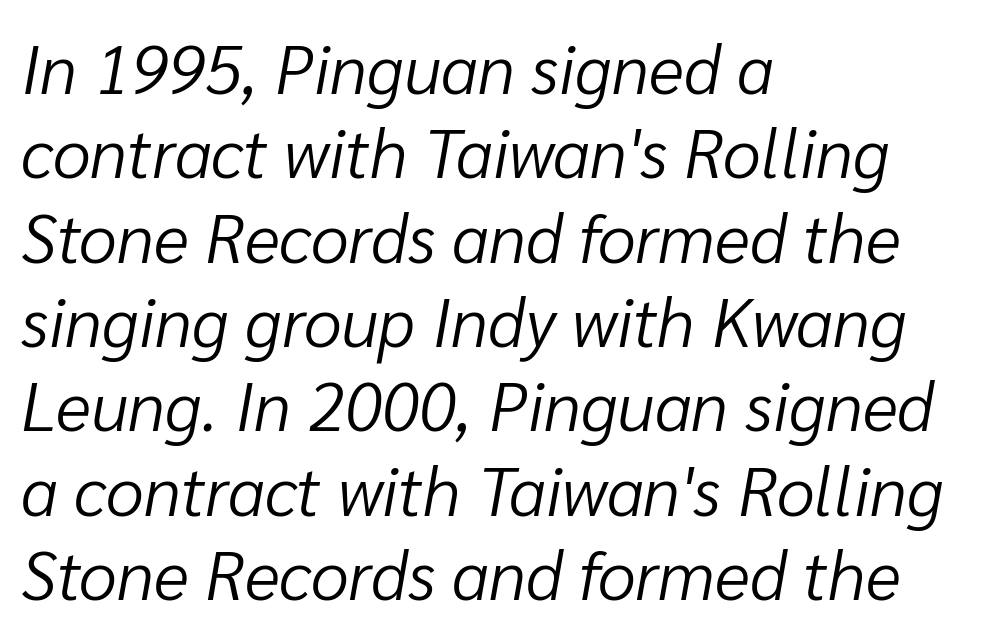
The image shows 68 px light type, italic (leaning right); set left-aligned, line spacing 1.24x, normal letter spacing, not underlined; low stroke contrast and a medium x-height.
